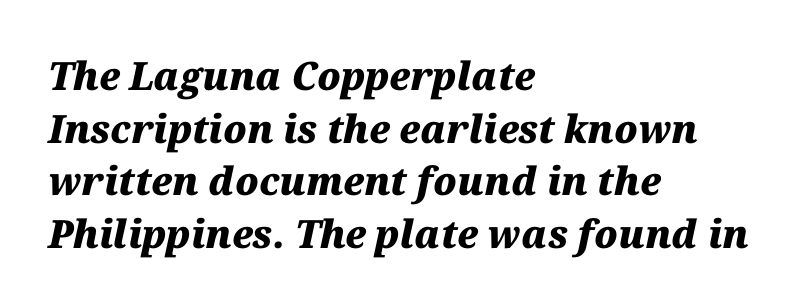
Q: Is the text bold? A: Yes.
Q: Is the text italic (slanted)? A: Yes, it leans right by about 12 degrees.
Q: Is the text underlined? A: No.
Q: How is the paragraph aligned? A: Left-aligned.
Q: Is the spacing between letters normal or unusually wide? A: Normal.
Q: Is the spacing between lines tight, normal or loose? A: Normal.
Q: Width (condensed, normal, or wide)? A: Normal.
Q: Stroke contrast? A: Medium.
Q: x-height? A: Medium.
Q: Monospaced? A: No.
